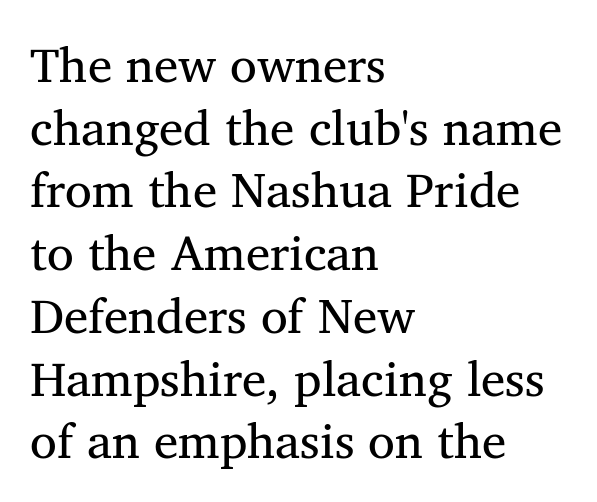
The image shows 49 px regular-weight serif type, upright; set left-aligned, normal line spacing (1.28x), normal letter spacing, not underlined; medium stroke contrast and a medium x-height.
